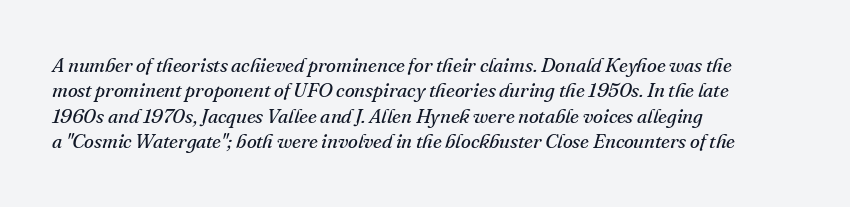
Q: Is the text bold? A: No.
Q: Is the text italic (slanted)? A: Yes, it leans right by about 16 degrees.
Q: Is the text underlined? A: No.
Q: How is the paragraph aligned? A: Left-aligned.
Q: Is the spacing between letters normal or unusually wide? A: Normal.
Q: Is the spacing between lines tight, normal or loose? A: Normal.
